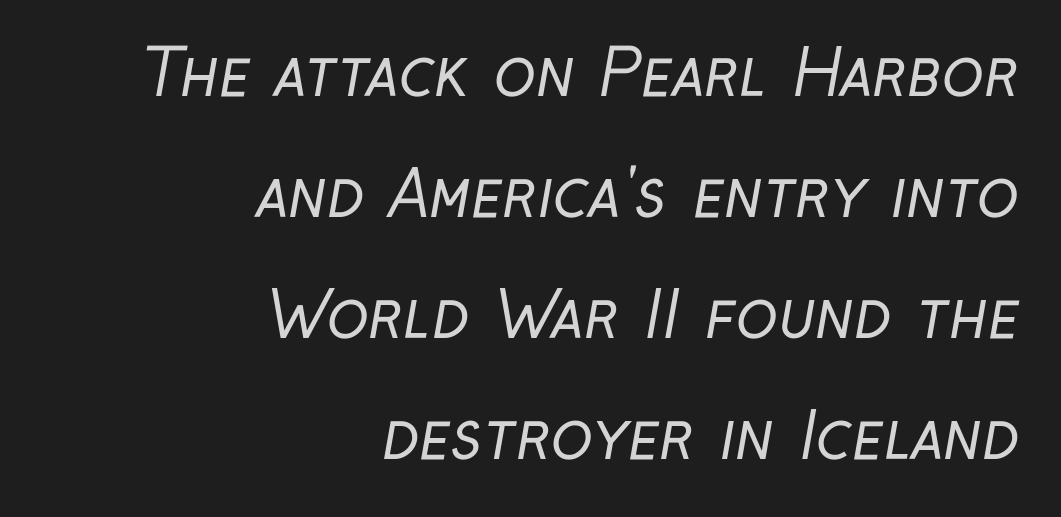
To sum up the face: it is a sans, with no serifs. The rag falls on the left side of this text block. This sample uses plain, unmodified letter spacing. Type without underlining.
